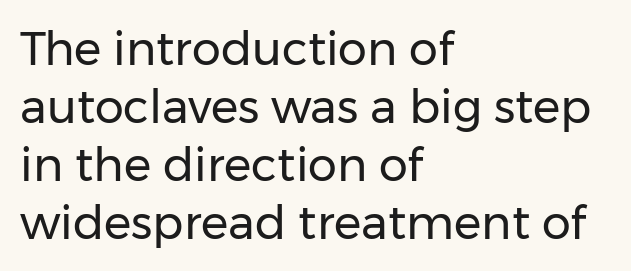
This sample uses plain, unmodified letter spacing. The lines are quadded left. Whoever set this chose a conventional vertical rhythm. No feet cap the strokes, marking this as sans-serif type. Here the designer chose a conventional face with non-uniform glyph widths. A roman cut, with each character standing at attention.
